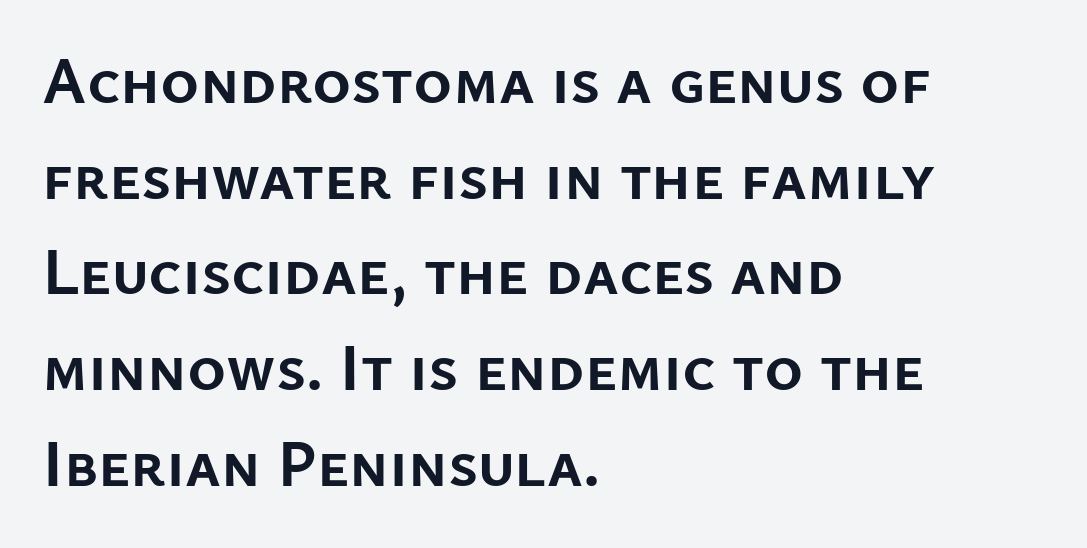
{"serif": "no", "italic": "no", "bold": "yes", "weight": "semibold", "width": "normal", "stroke_contrast": "low", "x_height": "medium", "monospaced": "no", "underline": "no", "align": "left", "line_spacing": "normal", "line_spacing_ratio": 1.45, "letter_spacing": "normal", "letter_spacing_em": 0.0, "glyph_px": 66}
